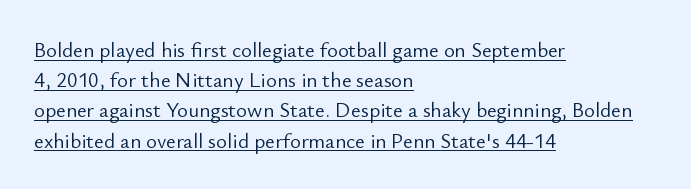
{"italic": "no", "bold": "no", "underline": "yes", "align": "left", "line_spacing": "normal", "line_spacing_ratio": 1.44, "letter_spacing": "normal", "letter_spacing_em": 0.0, "glyph_px": 21}
